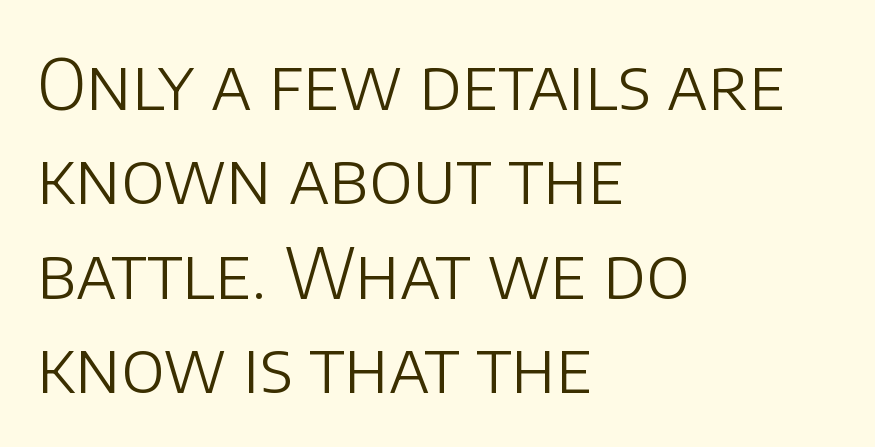
{"serif": "no", "italic": "no", "bold": "no", "weight": "light", "width": "normal", "stroke_contrast": "low", "x_height": "large", "monospaced": "no", "underline": "no", "align": "left", "line_spacing": "normal", "line_spacing_ratio": 1.35, "letter_spacing": "normal", "letter_spacing_em": 0.0, "glyph_px": 70}
